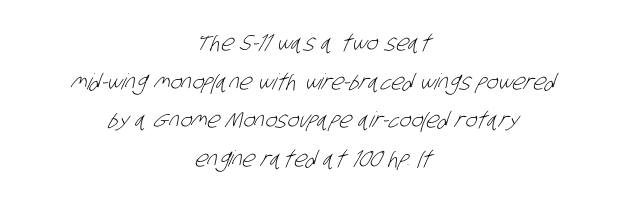
The image shows 22 px text type; set centered, line spacing 1.76x, normal letter spacing, not underlined.
